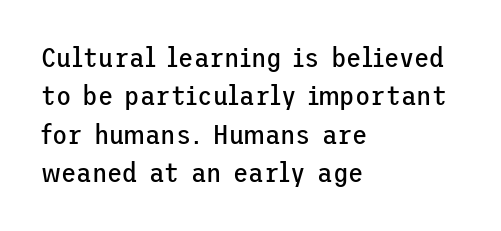
The image shows 28 px regular-weight sans-serif type, upright; set left-aligned, normal line spacing (1.37x), normal letter spacing, not underlined; low stroke contrast and a medium x-height.
